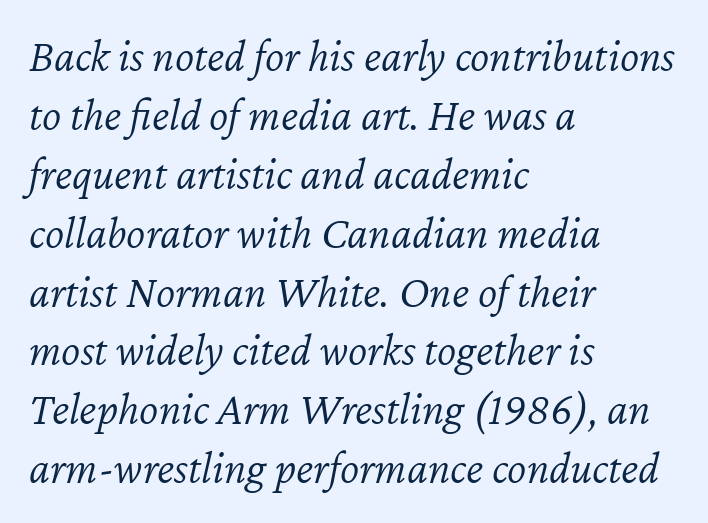
Q: Is the text bold? A: No.
Q: Is the text italic (slanted)? A: Yes, it leans right by about 12 degrees.
Q: Is the text underlined? A: No.
Q: How is the paragraph aligned? A: Left-aligned.
Q: Is the spacing between letters normal or unusually wide? A: Normal.
Q: Is the spacing between lines tight, normal or loose? A: Normal.
Q: Width (condensed, normal, or wide)? A: Normal.
Q: Stroke contrast? A: Low.
Q: x-height? A: Medium.
Q: Monospaced? A: No.
